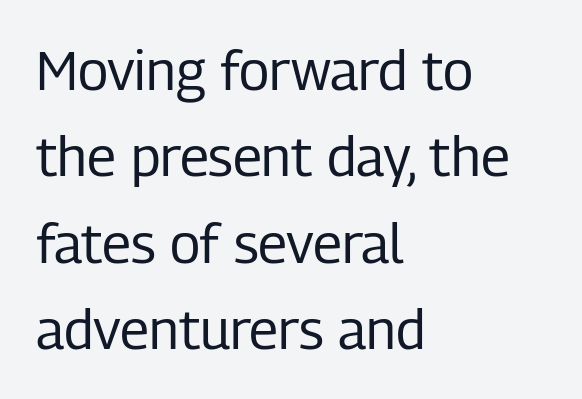
Q: Is the text bold? A: No.
Q: Is the text italic (slanted)? A: No, it is upright.
Q: Is the typeface a serif or a sans-serif typeface? A: Sans-serif.
Q: Is the text underlined? A: No.
Q: How is the paragraph aligned? A: Left-aligned.
Q: Is the spacing between letters normal or unusually wide? A: Normal.
Q: Is the spacing between lines tight, normal or loose? A: Normal.
Q: Width (condensed, normal, or wide)? A: Condensed.
Q: Stroke contrast? A: Low.
Q: x-height? A: Medium.
Q: Monospaced? A: No.
